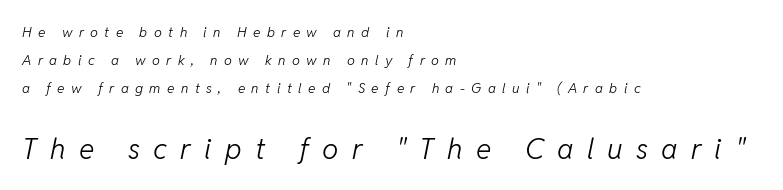
Quick note: underline off. Think of a printed novel: that variable character pitch is what you see here. Rows of type keep a wide berth in the vertical direction. A typesetter would mark this as italic. The tracking reads as deliberately expanded to a designer's eye.
